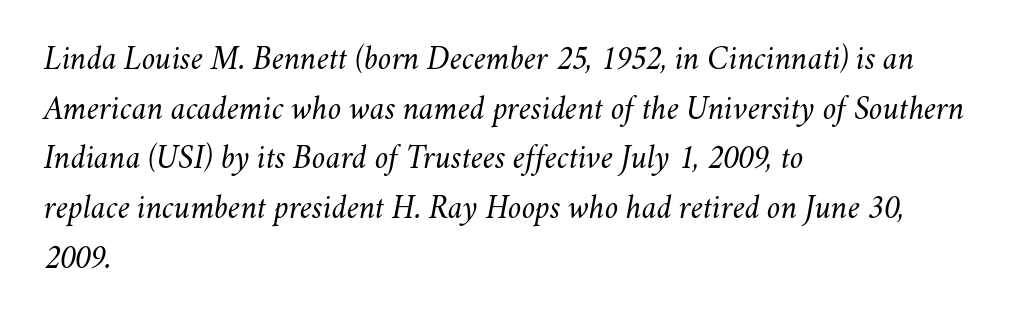
The image shows 34 px light type, italic (leaning right); set left-aligned, normal line spacing (1.46x), normal letter spacing, not underlined; medium stroke contrast and a small x-height.
